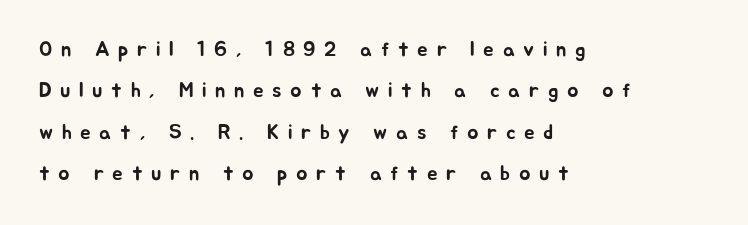
The image shows 21 px text type, upright; set left-aligned, loose line spacing (1.97x), unusually wide letter spacing (+0.41 em), not underlined.
